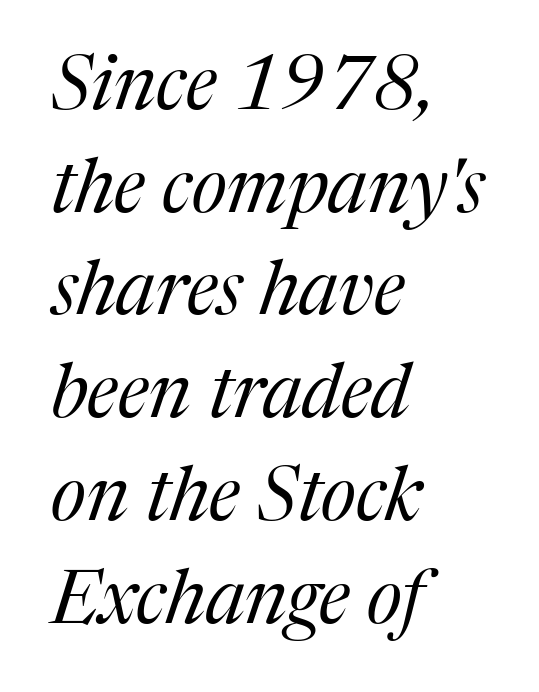
Q: Is the text bold? A: No.
Q: Is the text italic (slanted)? A: Yes, it leans right by about 17 degrees.
Q: Is the typeface a serif or a sans-serif typeface? A: Serif.
Q: Is the text underlined? A: No.
Q: How is the paragraph aligned? A: Left-aligned.
Q: Is the spacing between letters normal or unusually wide? A: Normal.
Q: Is the spacing between lines tight, normal or loose? A: Normal.
Q: Width (condensed, normal, or wide)? A: Normal.
Q: Stroke contrast? A: Medium.
Q: x-height? A: Medium.
Q: Monospaced? A: No.
